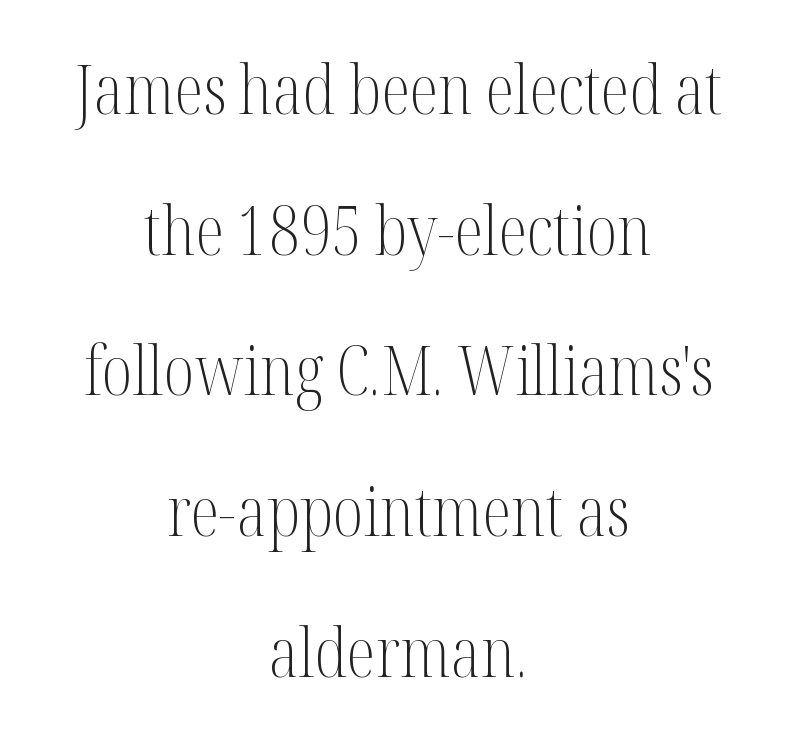
No italicization has been applied; the sample stays upright. Which margin do the lines hug? Neither — every line sits in the middle. Heft: none added — not bold. This sample has the flowing, uneven cadence of proportional lettering. Descenders hang freely into open space.
